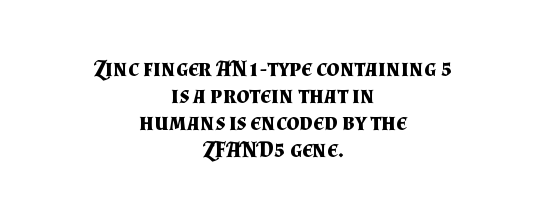
{"italic": "no", "bold": "yes", "underline": "no", "align": "center", "line_spacing_ratio": 1.18, "letter_spacing": "normal", "letter_spacing_em": 0.0, "glyph_px": 23}
